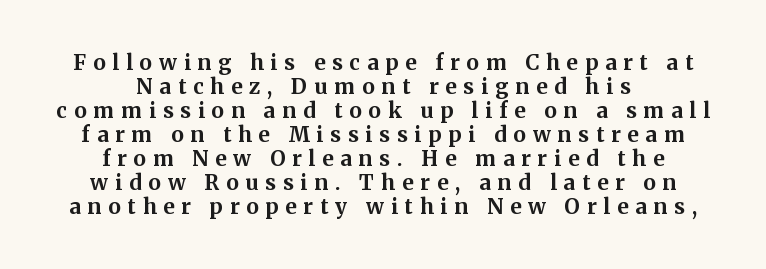
Q: Is the text bold? A: Yes.
Q: Is the text italic (slanted)? A: No, it is upright.
Q: Is the text underlined? A: No.
Q: How is the paragraph aligned? A: Centered.
Q: Is the spacing between letters normal or unusually wide? A: Unusually wide.
Q: Is the spacing between lines tight, normal or loose? A: Tight.
